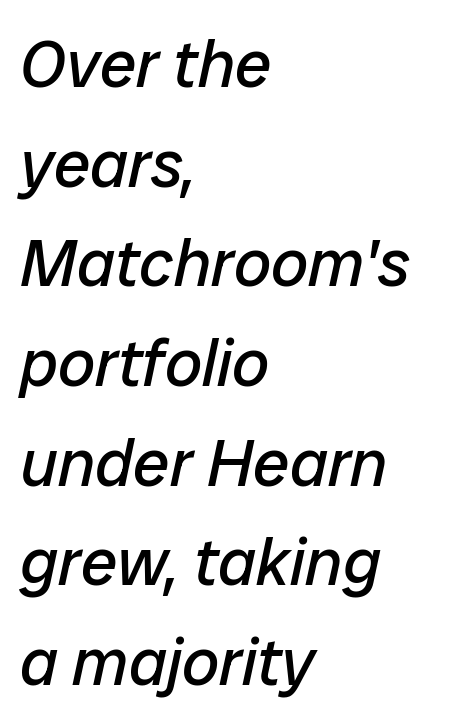
Q: Is the text bold? A: No.
Q: Is the text italic (slanted)? A: Yes, it leans right by about 12 degrees.
Q: Is the text underlined? A: No.
Q: How is the paragraph aligned? A: Left-aligned.
Q: Is the spacing between letters normal or unusually wide? A: Normal.
Q: Is the spacing between lines tight, normal or loose? A: Normal.
Q: Width (condensed, normal, or wide)? A: Normal.
Q: Stroke contrast? A: Low.
Q: x-height? A: Medium.
Q: Monospaced? A: No.
